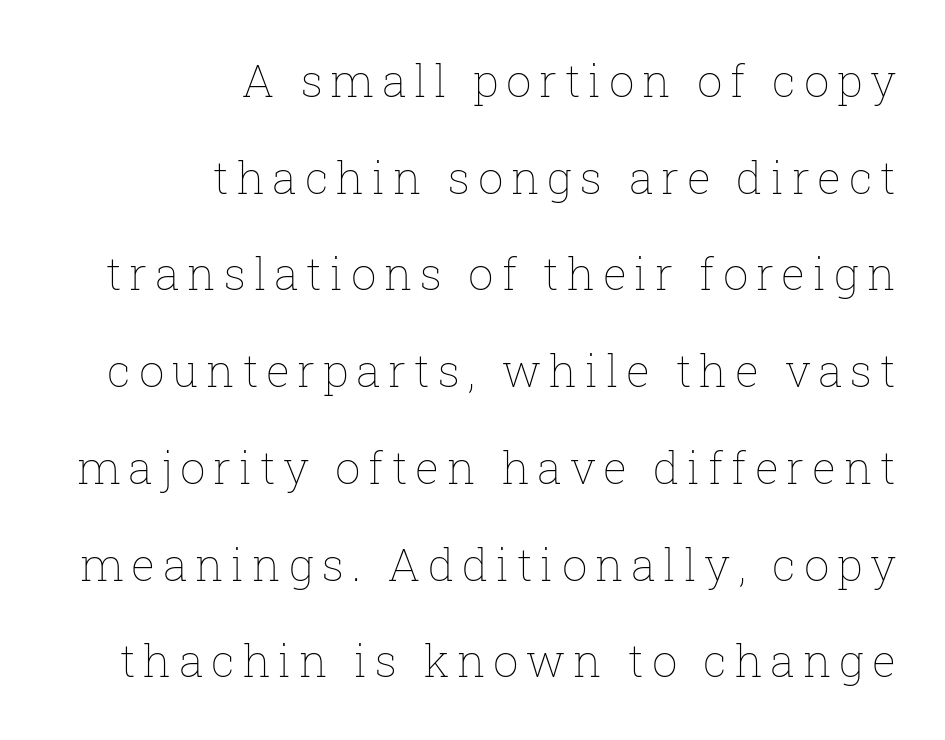
Do the characters align in a grid? No, the font is proportional. This rendering features lettering with no underline. Posture: straight, roman, zero tilt. No chunkiness to these letters — they're not bold. Interline gaps are noticeably wide in this sample. Leftover space on each line is placed entirely before the opening word.
